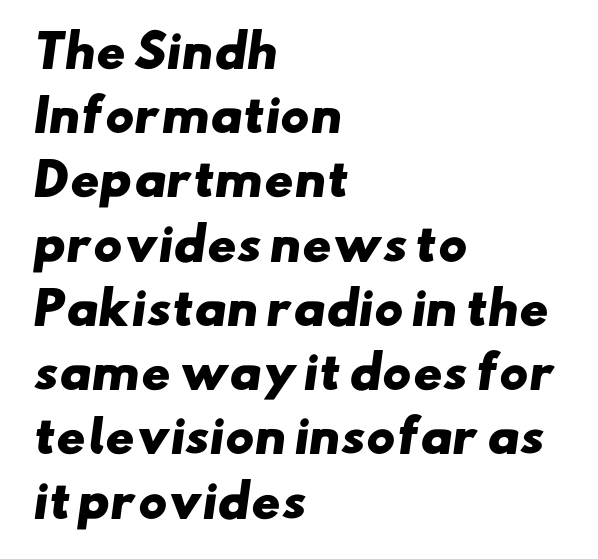
Q: Is the text bold? A: Yes.
Q: Is the typeface a serif or a sans-serif typeface? A: Sans-serif.
Q: Is the text underlined? A: No.
Q: How is the paragraph aligned? A: Left-aligned.
Q: Is the spacing between letters normal or unusually wide? A: Normal.
Q: Is the spacing between lines tight, normal or loose? A: Normal.
Q: Width (condensed, normal, or wide)? A: Wide.
Q: Stroke contrast? A: Low.
Q: x-height? A: Small.
Q: Monospaced? A: No.
